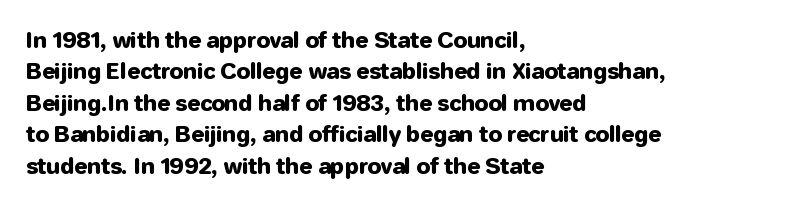
Q: Is the text italic (slanted)? A: No, it is upright.
Q: Is the text underlined? A: No.
Q: How is the paragraph aligned? A: Left-aligned.
Q: Is the spacing between letters normal or unusually wide? A: Normal.
Q: Is the spacing between lines tight, normal or loose? A: Normal.
